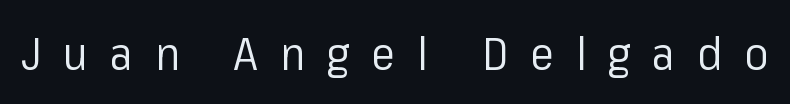
The image shows 45 px regular-weight sans-serif type, upright; set unusually wide letter spacing (+0.49 em), not underlined; low stroke contrast and a medium x-height.
